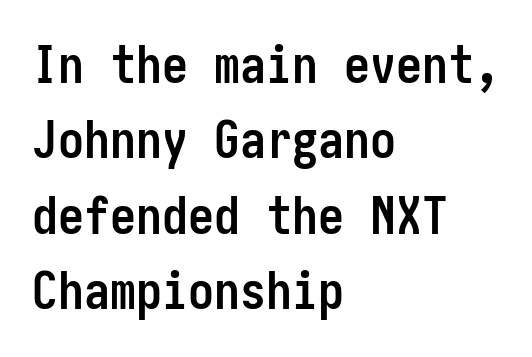
Does the lettering tilt? It doesn't — this is upright. Is there much room between lines? A standard amount, neither cramped nor airy. Typographically, this falls in the sans-serif category. The typesetting leans heavy: a genuine bold. Students, note that the glyphs here touch the page at normal intervals. The paragraph shown leans on its left margin.
